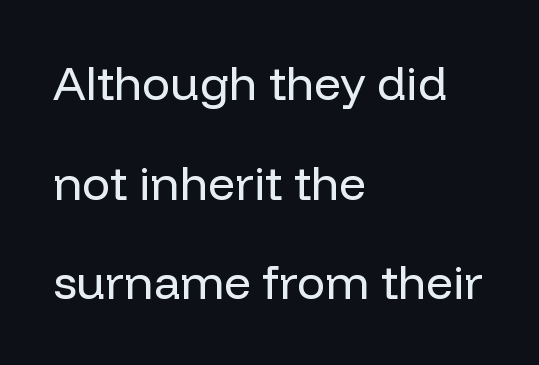
{"serif": "no", "italic": "no", "bold": "no", "weight": "regular", "width": "normal", "stroke_contrast": "low", "x_height": "medium", "monospaced": "no", "underline": "no", "align": "left", "line_spacing": "loose", "line_spacing_ratio": 2.12, "letter_spacing": "normal", "letter_spacing_em": 0.0, "glyph_px": 47}
